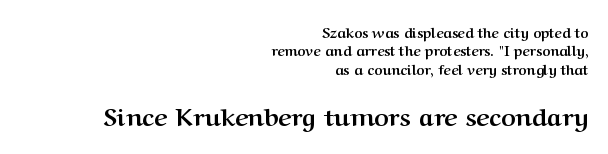
The passage shown is not underscored anywhere. The paragraph has a hard right edge and a soft left edge. Is the lower block the larger one? Yes — the lower block carries the bigger type. Regular leading.
